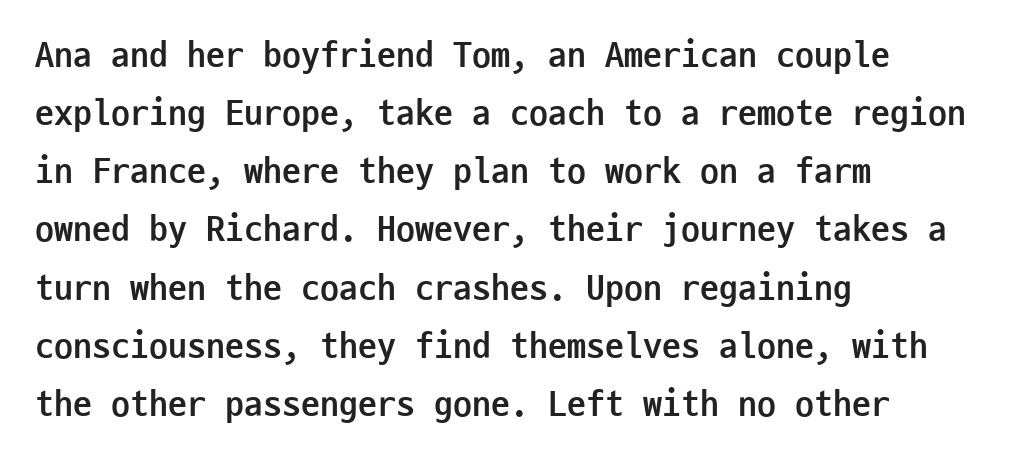
The image shows 38 px semibold, condensed sans-serif type, upright, monospaced; set left-aligned, normal line spacing (1.53x), normal letter spacing, not underlined; low stroke contrast and a medium x-height.
